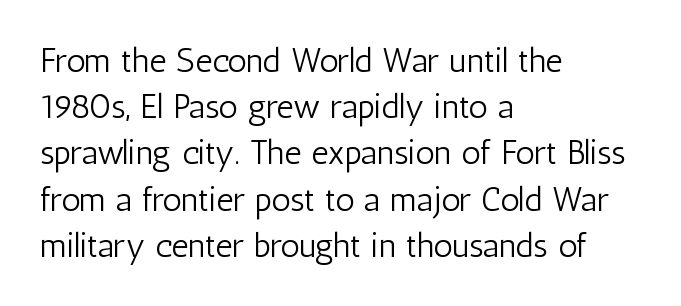
{"serif": "no", "italic": "no", "bold": "no", "weight": "light", "width": "condensed", "stroke_contrast": "low", "x_height": "medium", "monospaced": "no", "underline": "no", "align": "left", "line_spacing": "normal", "line_spacing_ratio": 1.36, "letter_spacing": "normal", "letter_spacing_em": 0.0, "glyph_px": 34}
